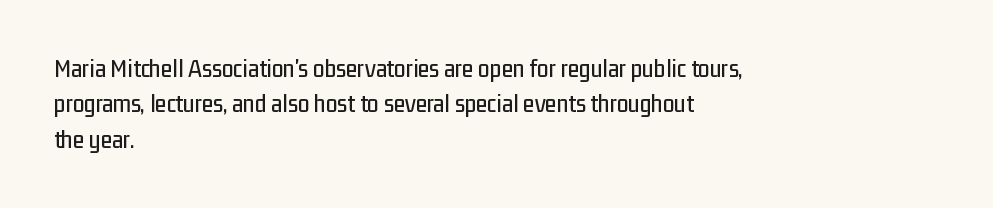
Q: Is the text italic (slanted)? A: No, it is upright.
Q: Is the text underlined? A: No.
Q: How is the paragraph aligned? A: Left-aligned.
Q: Is the spacing between letters normal or unusually wide? A: Normal.
Q: Is the spacing between lines tight, normal or loose? A: Normal.
